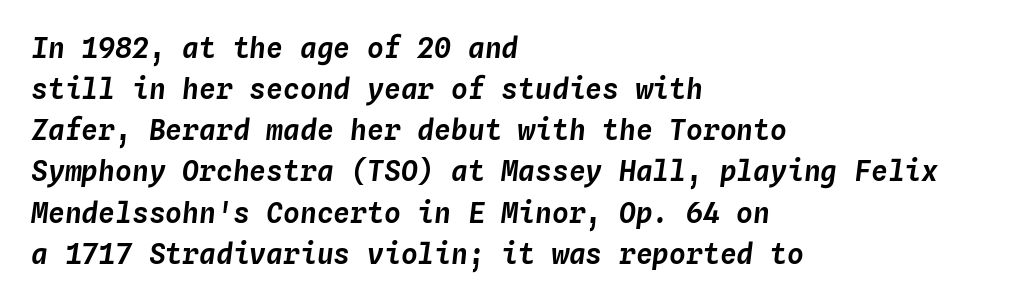
Q: Is the text italic (slanted)? A: Yes, it leans right by about 4 degrees.
Q: Is the text underlined? A: No.
Q: How is the paragraph aligned? A: Left-aligned.
Q: Is the spacing between letters normal or unusually wide? A: Normal.
Q: Is the spacing between lines tight, normal or loose? A: Normal.
Q: Width (condensed, normal, or wide)? A: Normal.
Q: Stroke contrast? A: Low.
Q: x-height? A: Medium.
Q: Monospaced? A: Yes.
